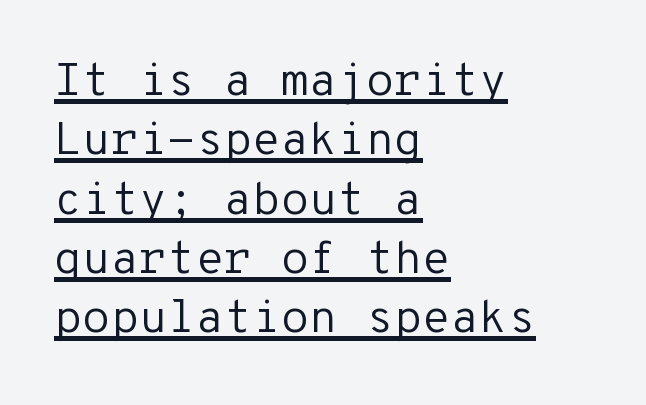
The image shows 46 px regular-weight sans-serif type, upright, monospaced; set left-aligned, normal line spacing (1.29x), normal letter spacing, underlined; low stroke contrast and a medium x-height.
